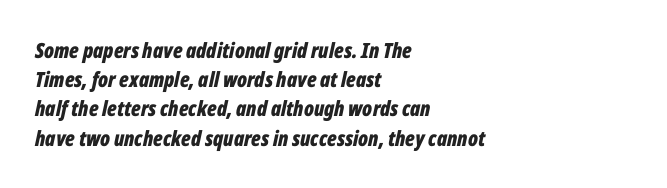
Vertical spacing — default. A student would call this left alignment; a typographer would say flush left, rag right. Letter spacing: default. Characters are canted at an angle relative to the baseline's perpendicular.
